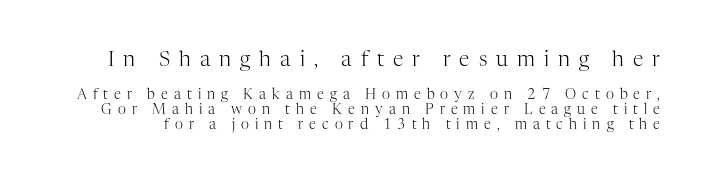
{"italic": "no", "bold": "no", "underline": "no", "line_spacing": "tight", "line_spacing_ratio": 1.06, "letter_spacing": "wide", "letter_spacing_em": 0.43, "larger_block": "first", "size_ratio": 1.5, "glyph_px": 21}
